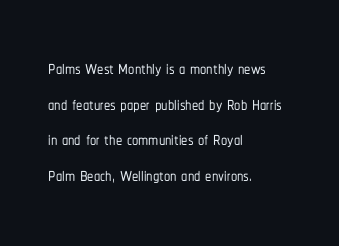
Q: Is the text italic (slanted)? A: No, it is upright.
Q: Is the text underlined? A: No.
Q: How is the paragraph aligned? A: Left-aligned.
Q: Is the spacing between letters normal or unusually wide? A: Normal.
Q: Is the spacing between lines tight, normal or loose? A: Normal.
